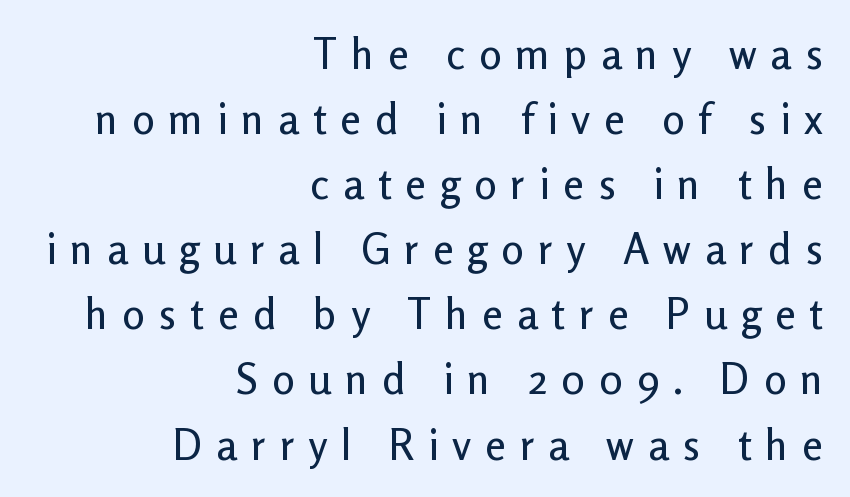
The letters advance in unequal steps, a hallmark of proportional type. This sample is right-justified, so line beginnings fall wherever the words allow. Students, note that the glyphs here are deliberately spaced far apart. The text was rendered using a sans face with plain stroke endings.
